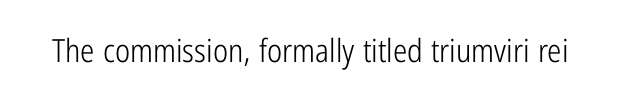
Q: Is the text bold? A: No.
Q: Is the text italic (slanted)? A: No, it is upright.
Q: Is the typeface a serif or a sans-serif typeface? A: Sans-serif.
Q: Is the text underlined? A: No.
Q: Is the spacing between letters normal or unusually wide? A: Normal.
Q: Width (condensed, normal, or wide)? A: Condensed.
Q: Stroke contrast? A: Low.
Q: x-height? A: Medium.
Q: Monospaced? A: No.
